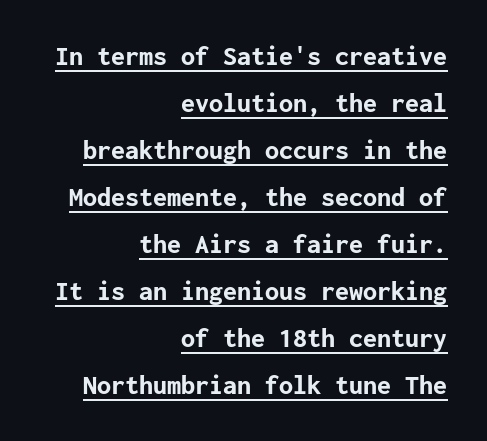
{"serif": "no", "italic": "no", "bold": "yes", "weight": "bold", "width": "normal", "stroke_contrast": "low", "x_height": "medium", "underline": "yes", "align": "right", "line_spacing": "normal", "line_spacing_ratio": 1.68, "letter_spacing": "normal", "letter_spacing_em": 0.0, "glyph_px": 28}
